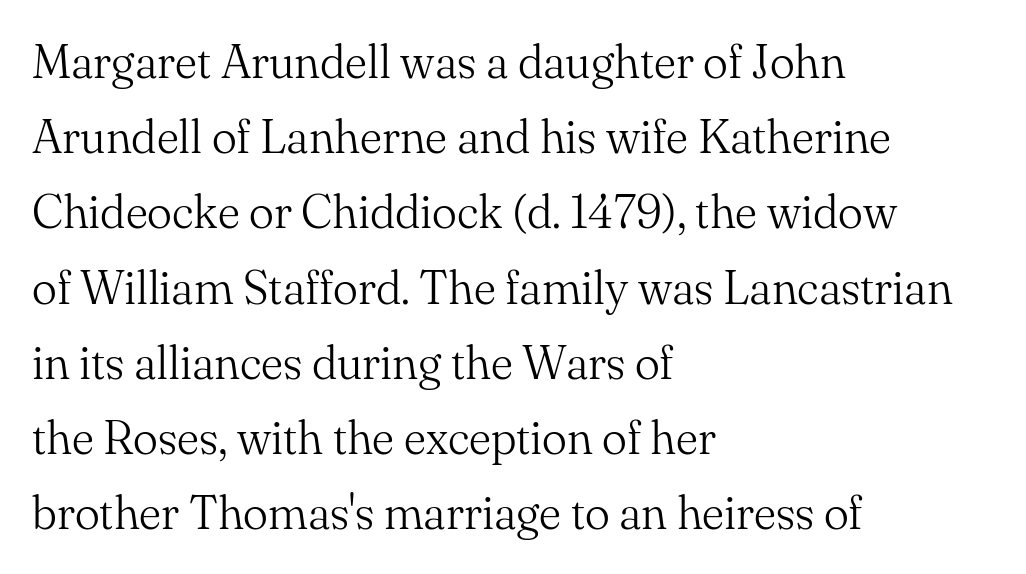
Alignment: flush left. Check the space under the baseline: it is left empty. The letters stand straight up with perfectly vertical stems. Does the leading feel generous? No, just average. These lines are rendered in a variable-pitch font. A quiet, ordinary-to-light weight characterises the typeface.
